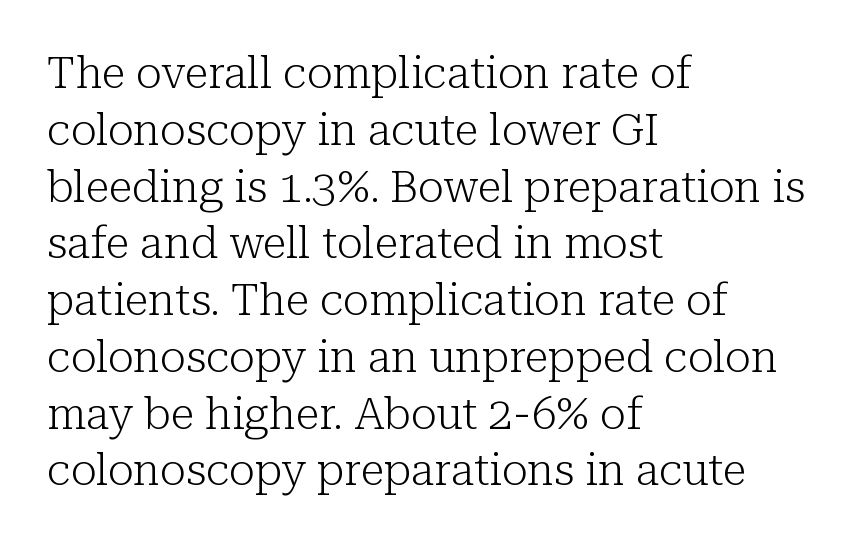
{"serif": "yes", "italic": "no", "bold": "no", "weight": "light", "width": "normal", "stroke_contrast": "low", "x_height": "medium", "monospaced": "no", "underline": "no", "align": "left", "line_spacing": "normal", "line_spacing_ratio": 1.29, "letter_spacing": "normal", "letter_spacing_em": 0.0, "glyph_px": 44}
